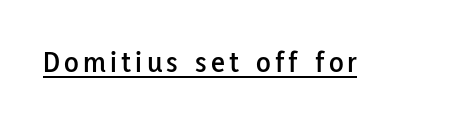
{"serif": "no", "italic": "no", "width": "normal", "stroke_contrast": "low", "x_height": "medium", "monospaced": "no", "underline": "yes", "glyph_px": 30}
